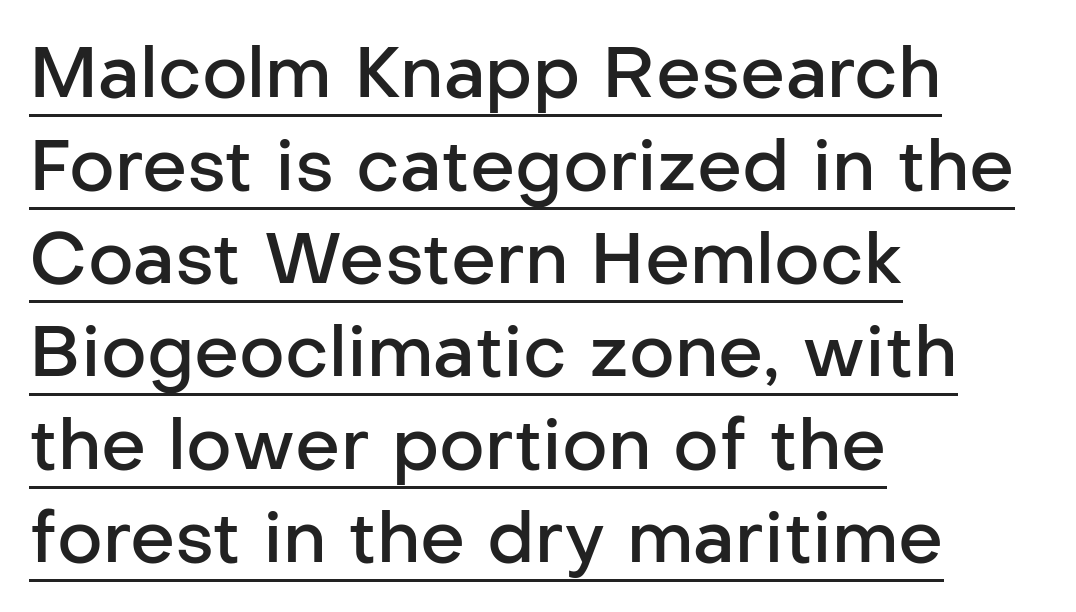
The image shows 71 px semibold sans-serif type, upright; set left-aligned, normal line spacing (1.31x), normal letter spacing, underlined; low stroke contrast and a medium x-height.
